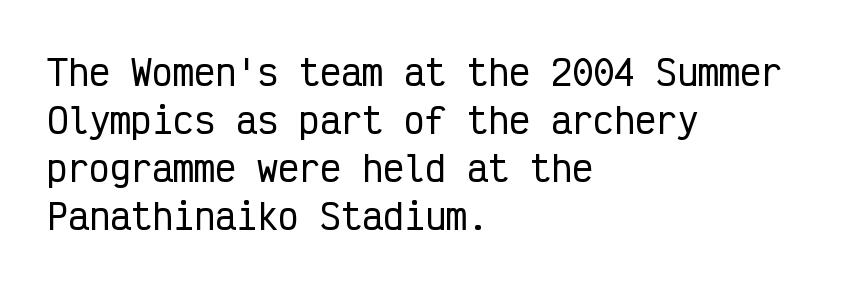
Underline: absent. This sample uses an upright cut, with every glyph sitting square on the baseline. Between one letter and the next there's only the usual sliver of space. Successive baselines arrive at the customary interval. Does the type have serifs? No, each stem ends abruptly. Where is the straight margin? On the left.
